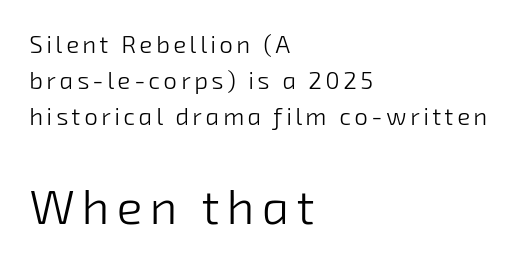
Words float on clear page, feet unadorned. The rendering shows plain stroke endings on the letterforms — a sans-serif design. Nothing heavy about these letters — not bold at all. The rendering uses a moderate line-height, typical for paragraphs. Proportional: the letters do not fall into vertical columns. Does the copy run flush right? No — it runs flush left.
